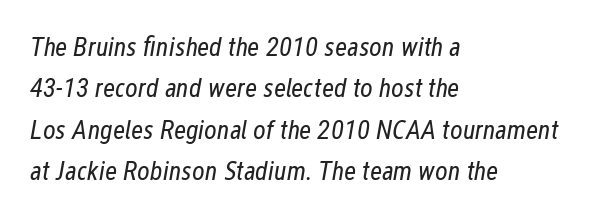
{"italic": "yes", "lean": "right", "slant_degrees": 12, "bold": "no", "underline": "no", "align": "left", "line_spacing": "normal", "line_spacing_ratio": 1.53, "letter_spacing": "normal", "letter_spacing_em": 0.0, "glyph_px": 27}
